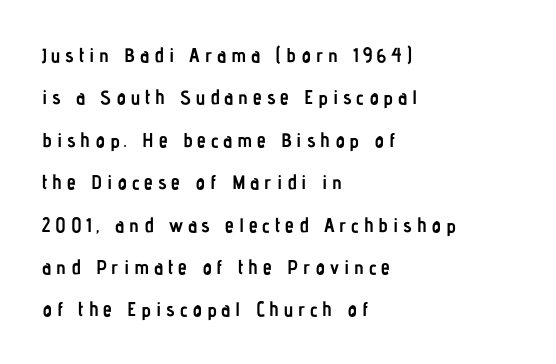
The image shows 20 px bold type, upright; set left-aligned, loose line spacing (2.12x), unusually wide letter spacing (+0.24 em), not underlined.
